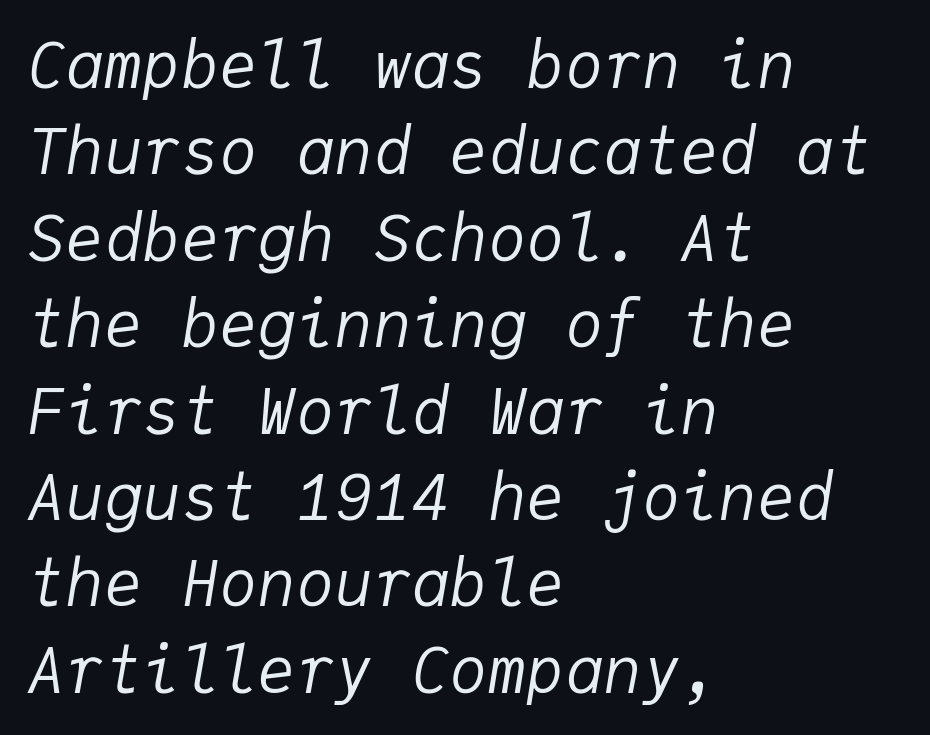
The text carries the slant typical of an italic or oblique font. Line spacing here is normal. Line beginnings align vertically; line endings do not. The passage shown is typed in a monospace face where columns stay perfectly aligned. What stands out about the letter spacing? Nothing — it is the standard amount. No extra ink here — the face is not bold.
